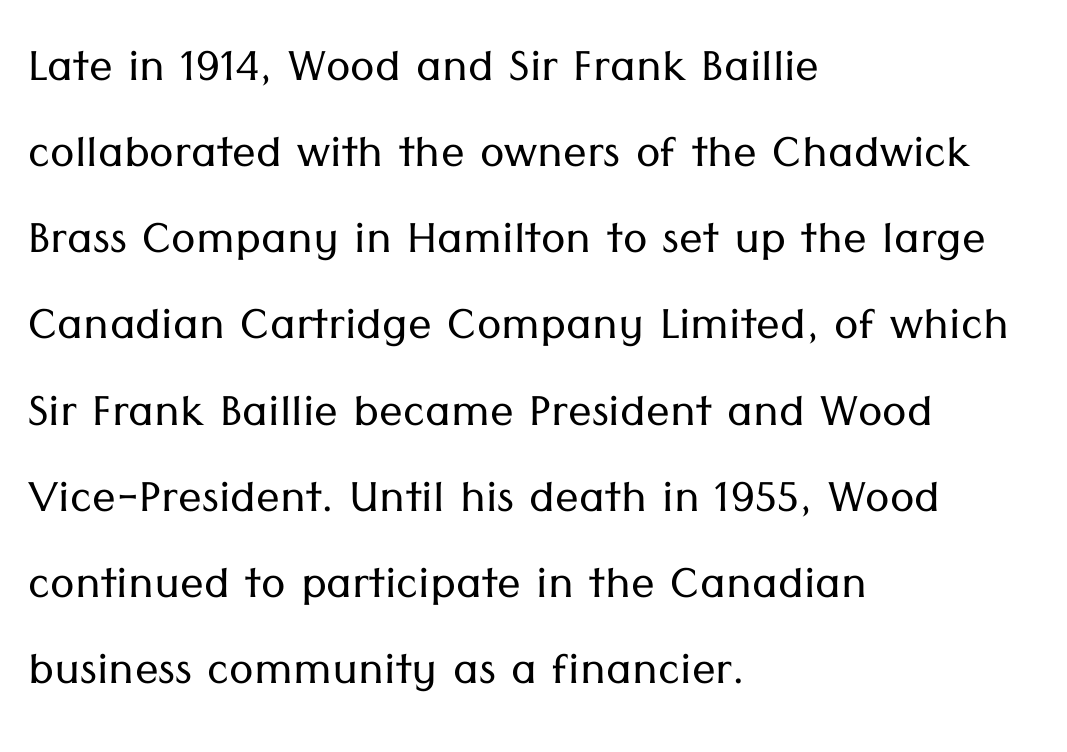
The image shows 59 px light sans-serif type, upright; set left-aligned, normal line spacing (1.46x), normal letter spacing, not underlined; low stroke contrast and a medium x-height.
